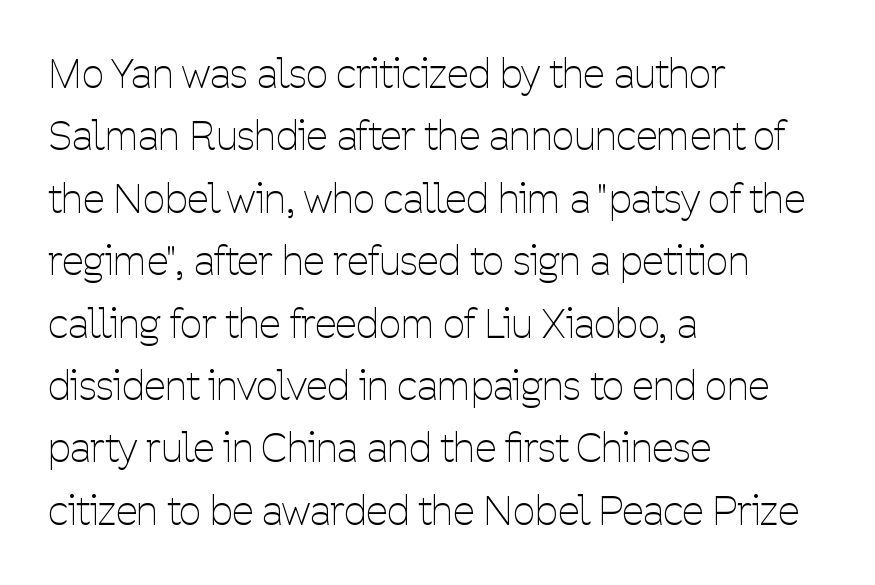
{"serif": "no", "italic": "no", "bold": "no", "weight": "thin", "width": "condensed", "stroke_contrast": "low", "x_height": "medium", "monospaced": "no", "underline": "no", "align": "left", "line_spacing": "normal", "line_spacing_ratio": 1.6, "letter_spacing": "normal", "letter_spacing_em": 0.0, "glyph_px": 39}
